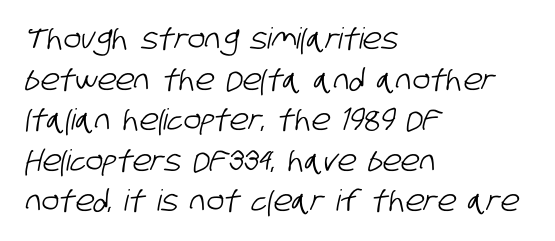
The image shows 29 px condensed sans-serif type; set left-aligned, normal line spacing (1.4x), normal letter spacing, not underlined; low stroke contrast and a large x-height.
